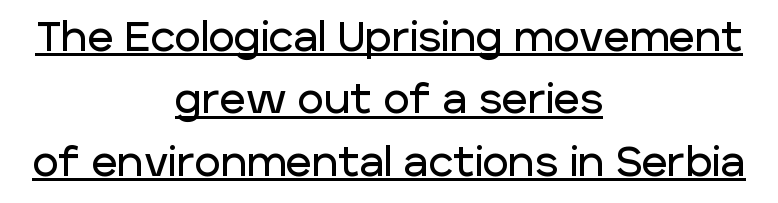
Italic: no, the glyphs are upright roman. Has an underline been added? It has. The typeface chosen for these lines omits serifs. Vertically, the passage feels balanced, rows spaced as you'd expect. Short and long lines alike share a common midpoint.
